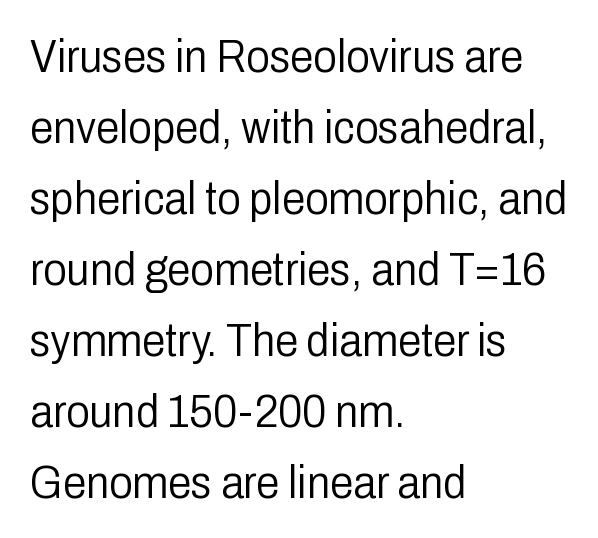
The image shows 47 px light, condensed sans-serif type, upright; set left-aligned, normal line spacing (1.51x), normal letter spacing, not underlined; low stroke contrast and a medium x-height.
